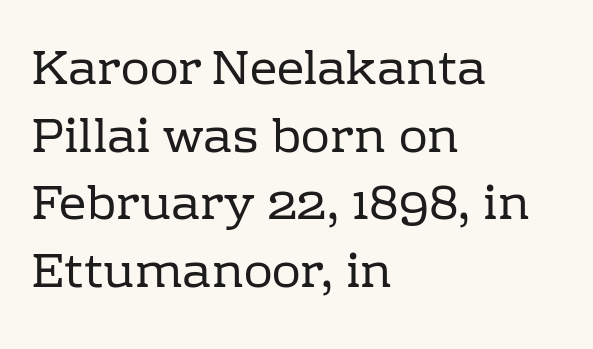
This rendering employs a face with finishing strokes, i.e., a serif. Is there much room between lines? A standard amount, neither cramped nor airy. Bold? No — there's no thickening of the strokes. You could not count columns in this text — the font is proportionally spaced. Anything drawn beneath the words? Only blank space. Line beginnings align vertically; line endings do not.
